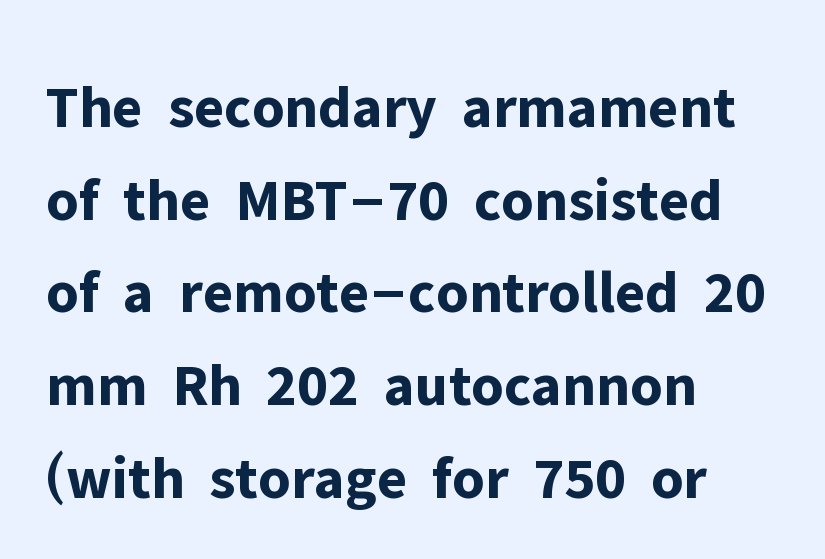
Q: Is the text bold? A: Yes.
Q: Is the text italic (slanted)? A: No, it is upright.
Q: Is the typeface a serif or a sans-serif typeface? A: Sans-serif.
Q: Is the text underlined? A: No.
Q: How is the paragraph aligned? A: Left-aligned.
Q: Is the spacing between letters normal or unusually wide? A: Normal.
Q: Is the spacing between lines tight, normal or loose? A: Normal.
Q: Width (condensed, normal, or wide)? A: Normal.
Q: Stroke contrast? A: Low.
Q: x-height? A: Medium.
Q: Monospaced? A: No.
